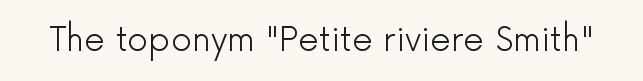
The glyphs in this specimen are sans serif. The cut favours lightness, reaching ordinary text weight at its darkest. Is this a fixed-width face? No — the glyphs have proportional, varying widths. Every stem runs plumb, perpendicular to the baseline. Rule under the text: the space is simply empty.
